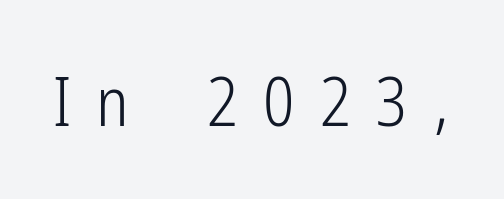
Is the type heavy? It reads as light-to-regular instead. A typesetter would call this proportional, since set widths differ per character. Each word looks stretched out because of the extra space between its letters. A bare baseline throughout the passage. Type style note: lacks serifs. Italic? Not at all — the glyphs are vertical.
